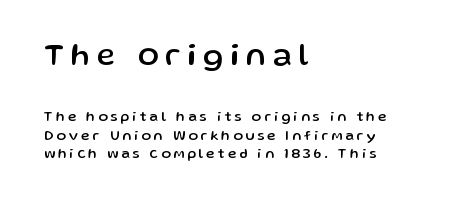
Each new line begins a customary step beneath the previous one. The letters stand straight up with perfectly vertical stems. Type style note: lacks serifs. Visually, the top section dominates because its glyphs are scaled up. The horizontal fit of the characters is loose and conspicuously gappy. Do the characters align in a grid? No, the font is proportional.
